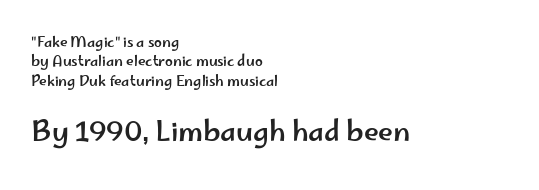
Q: Is the text italic (slanted)? A: No, it is upright.
Q: Is the text underlined? A: No.
Q: How is the paragraph aligned? A: Left-aligned.
Q: Is the spacing between letters normal or unusually wide? A: Normal.
Q: Is the spacing between lines tight, normal or loose? A: Normal.
Q: Which block of text is set in a larger size, the first (top) or the second (bottom)? A: The second (bottom) one.
